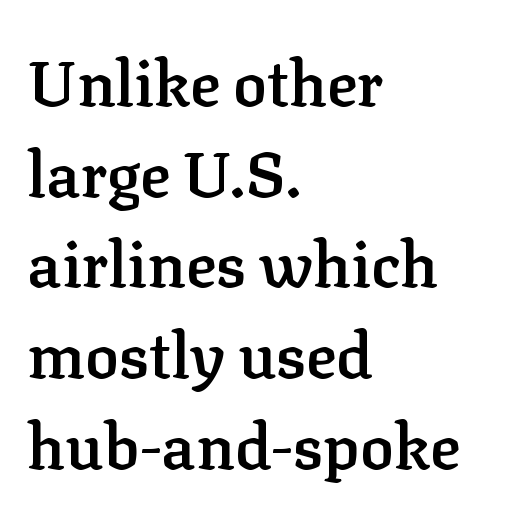
Q: Is the text bold? A: Semi-bold.
Q: Is the text italic (slanted)? A: No, it is upright.
Q: Is the typeface a serif or a sans-serif typeface? A: Serif.
Q: Is the text underlined? A: No.
Q: How is the paragraph aligned? A: Left-aligned.
Q: Is the spacing between letters normal or unusually wide? A: Normal.
Q: Is the spacing between lines tight, normal or loose? A: Normal.
Q: Width (condensed, normal, or wide)? A: Normal.
Q: Stroke contrast? A: Low.
Q: x-height? A: Medium.
Q: Monospaced? A: No.
